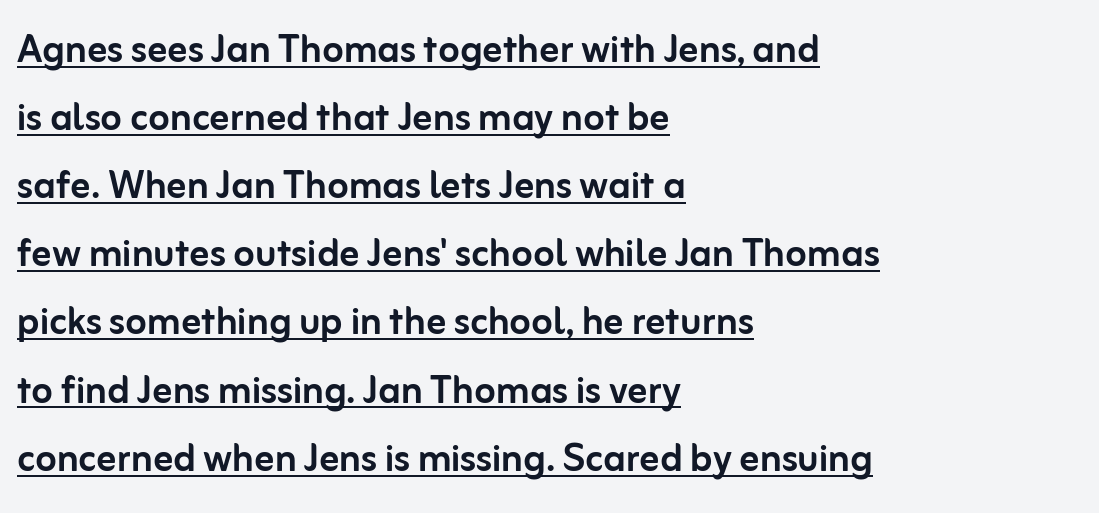
Q: Is the text italic (slanted)? A: No, it is upright.
Q: Is the typeface a serif or a sans-serif typeface? A: Sans-serif.
Q: Is the text underlined? A: Yes.
Q: How is the paragraph aligned? A: Left-aligned.
Q: Is the spacing between letters normal or unusually wide? A: Normal.
Q: Is the spacing between lines tight, normal or loose? A: Normal.
Q: Width (condensed, normal, or wide)? A: Normal.
Q: Stroke contrast? A: Low.
Q: x-height? A: Medium.
Q: Monospaced? A: No.
